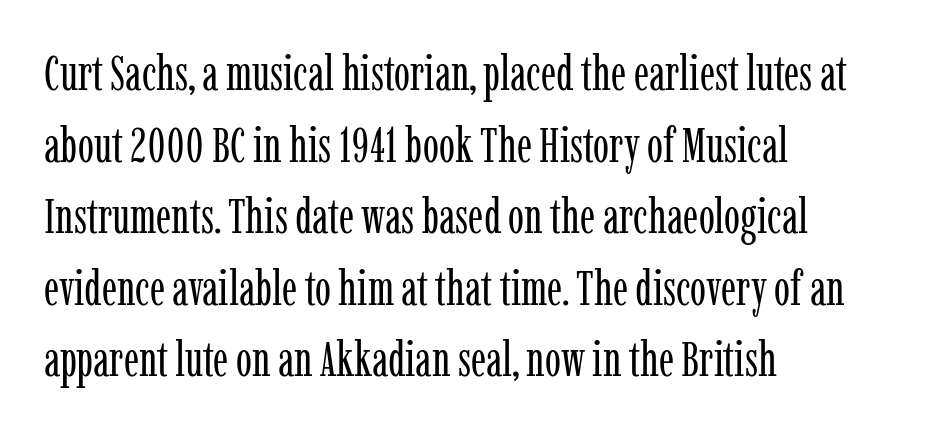
{"serif": "yes", "italic": "no", "bold": "no", "weight": "regular", "width": "condensed", "stroke_contrast": "low", "x_height": "medium", "monospaced": "no", "underline": "no", "align": "left", "line_spacing": "normal", "line_spacing_ratio": 1.49, "letter_spacing": "normal", "letter_spacing_em": 0.0, "glyph_px": 48}
